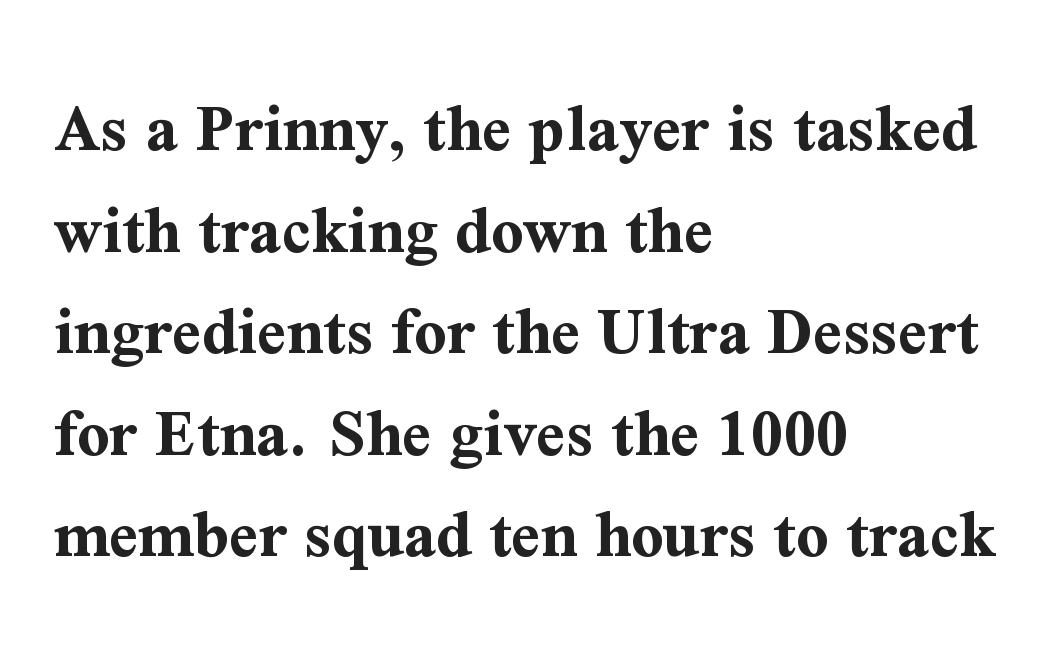
These lines are composed in type with serifs. Each line starts at the same left margin while the right side varies. The designer left line spacing at the default. Here the designer chose a conventional face with non-uniform glyph widths.
